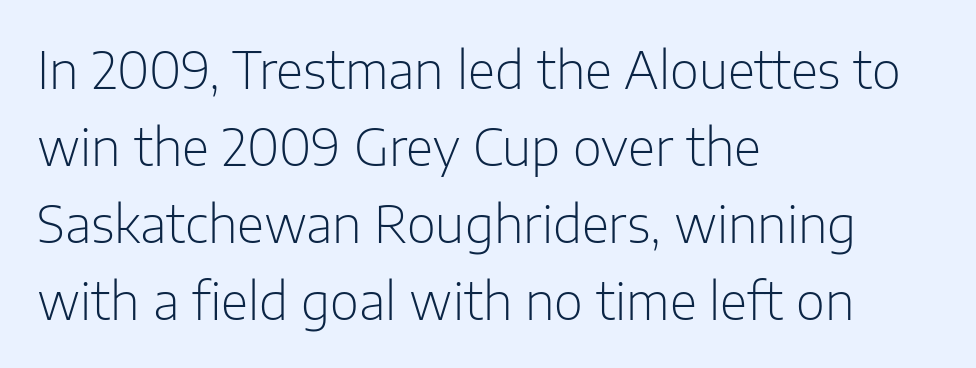
{"serif": "no", "italic": "no", "bold": "no", "weight": "light", "width": "normal", "stroke_contrast": "low", "x_height": "medium", "monospaced": "no", "underline": "no", "align": "left", "line_spacing": "normal", "line_spacing_ratio": 1.54, "letter_spacing": "normal", "letter_spacing_em": 0.0, "glyph_px": 50}
